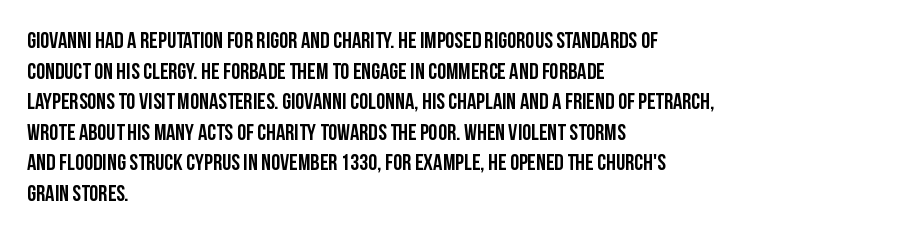
The image shows 23 px text type, upright; set left-aligned, normal line spacing (1.33x), normal letter spacing, not underlined.
